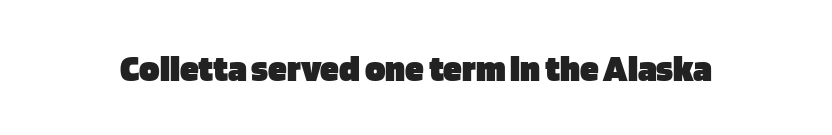
These words are printed bold, with thick strokes throughout. These lines are rendered in a variable-pitch font. Nobody touched the tracking dial on this one. The glyphs are unaccompanied by any horizontal stroke below them. Quick note: not italic, upright. To sum up the face: it is a sans, with no serifs.
